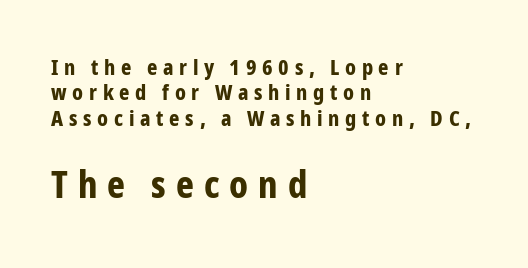
{"serif": "no", "italic": "no", "bold": "yes", "weight": "bold", "width": "condensed", "stroke_contrast": "low", "x_height": "medium", "monospaced": "no", "underline": "no", "align": "left", "line_spacing": "tight", "line_spacing_ratio": 1.15, "letter_spacing": "wide", "letter_spacing_em": 0.26, "larger_block": "second", "size_ratio": 1.73, "glyph_px": 38}
